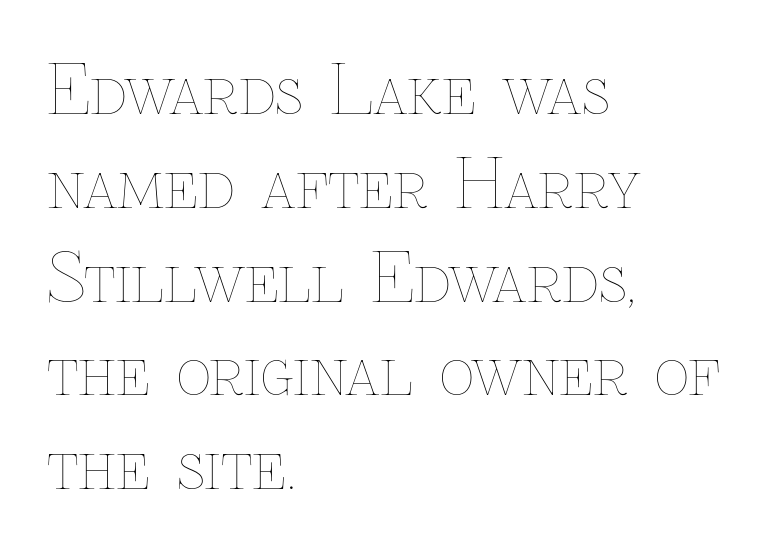
Q: Is the text bold? A: No.
Q: Is the text italic (slanted)? A: No, it is upright.
Q: Is the text underlined? A: No.
Q: How is the paragraph aligned? A: Left-aligned.
Q: Is the spacing between letters normal or unusually wide? A: Normal.
Q: Is the spacing between lines tight, normal or loose? A: Normal.
Q: Width (condensed, normal, or wide)? A: Normal.
Q: Stroke contrast? A: Low.
Q: x-height? A: Medium.
Q: Monospaced? A: No.
